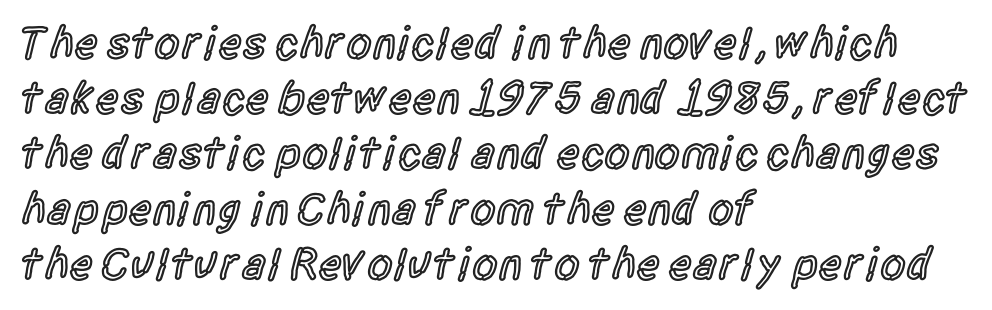
{"serif": "no", "bold": "semi", "weight": "semibold", "width": "condensed", "x_height": "large", "monospaced": "no", "underline": "no", "align": "left", "line_spacing_ratio": 1.2, "letter_spacing": "normal", "letter_spacing_em": 0.0, "glyph_px": 46}
